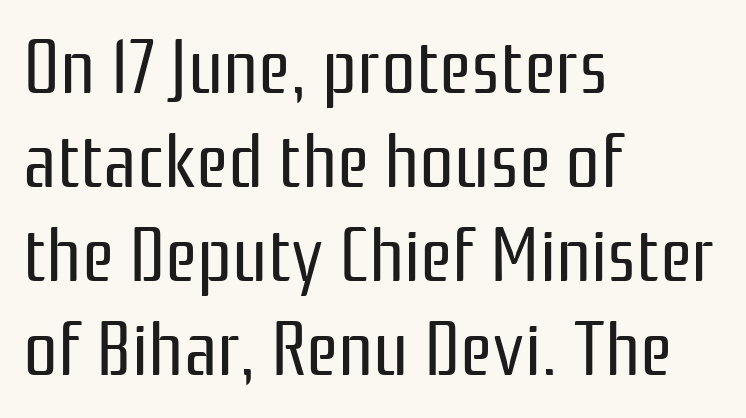
The image shows 77 px regular-weight, condensed sans-serif type, upright; set left-aligned, line spacing 1.22x, normal letter spacing, not underlined; low stroke contrast and a medium x-height.
